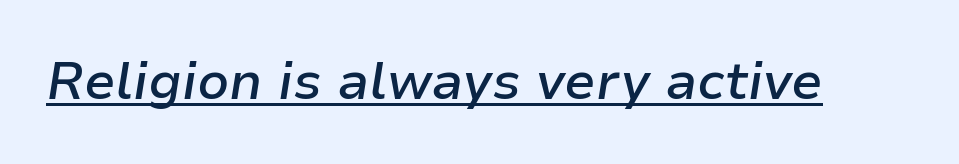
Q: Is the text bold? A: Semi-bold.
Q: Is the text italic (slanted)? A: Yes, it leans right by about 9 degrees.
Q: Is the text underlined? A: Yes.
Q: Is the spacing between letters normal or unusually wide? A: Normal.
Q: Width (condensed, normal, or wide)? A: Normal.
Q: Stroke contrast? A: Low.
Q: x-height? A: Medium.
Q: Monospaced? A: No.
